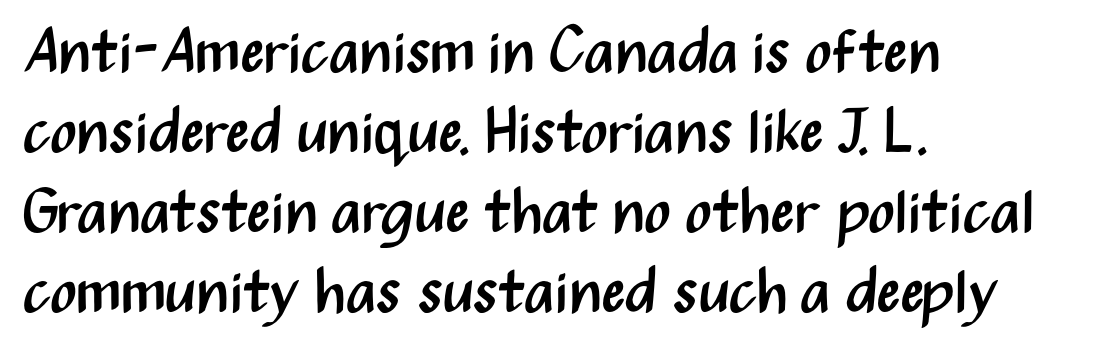
The image shows 62 px regular-weight, condensed sans-serif type, upright; set left-aligned, normal line spacing (1.29x), normal letter spacing, not underlined; medium stroke contrast and a medium x-height.
